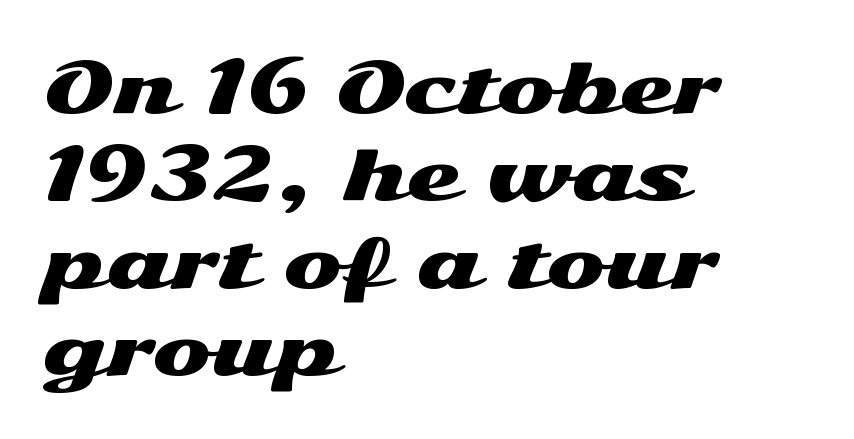
The image shows 70 px wide sans-serif type; set left-aligned, normal line spacing (1.25x), normal letter spacing, not underlined; medium stroke contrast and a medium x-height.
